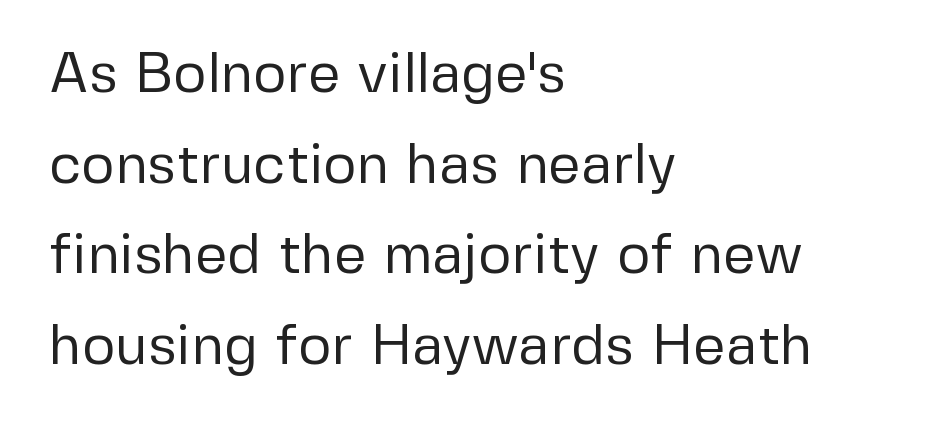
The rendering uses natural spacing where letterforms have individual widths. A typesetter would call this zero additional tracking. Weight: regular or lighter. A typesetter would mark this as roman, not italic. The passage shown is not underscored anywhere. Students, observe: this is what conventionally led text looks like.
